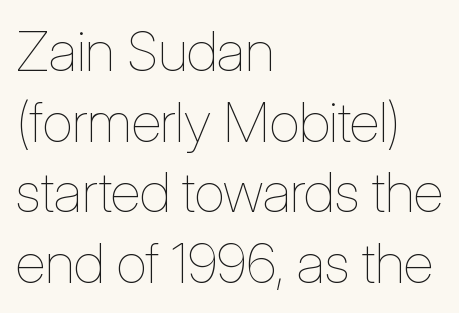
The characters are drawn with everyday or finer stroke widths. The rag falls on the right side of this text block. Vertical strokes here are truly vertical. A typesetter would call this proportional, since set widths differ per character. What's the leading like? Ordinary, nothing unusual. Underline: absent.
